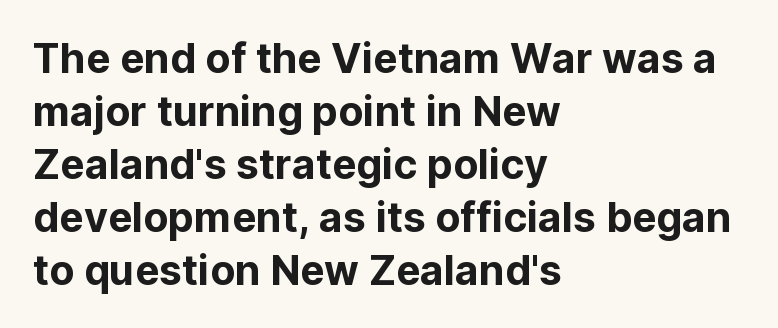
Vertical strokes here are truly vertical. The leading is moderate, giving the passage an even texture. Note the varied advance widths — an 'i' is clearly narrower than an 'm'. Nope, no serifs anywhere on these letters. Observe the ordinary spacing: letters are neighbours, not strangers. These lines stack with their left ends in a neat column.
